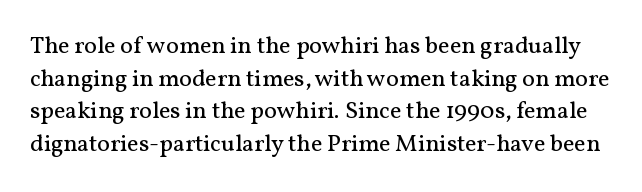
The image shows 24 px text type, upright; set normal line spacing (1.36x), normal letter spacing, not underlined.
